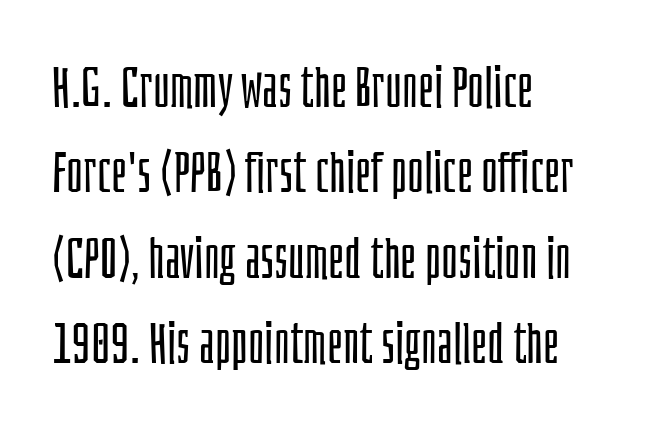
The leading is moderate, giving the passage an even texture. The lines are quadded left. A typesetter would call this proportional, since set widths differ per character. No heavy texture on the line: the type isn't bold. Rendered with straight, roman letterforms. Bare-footed words on every line.
